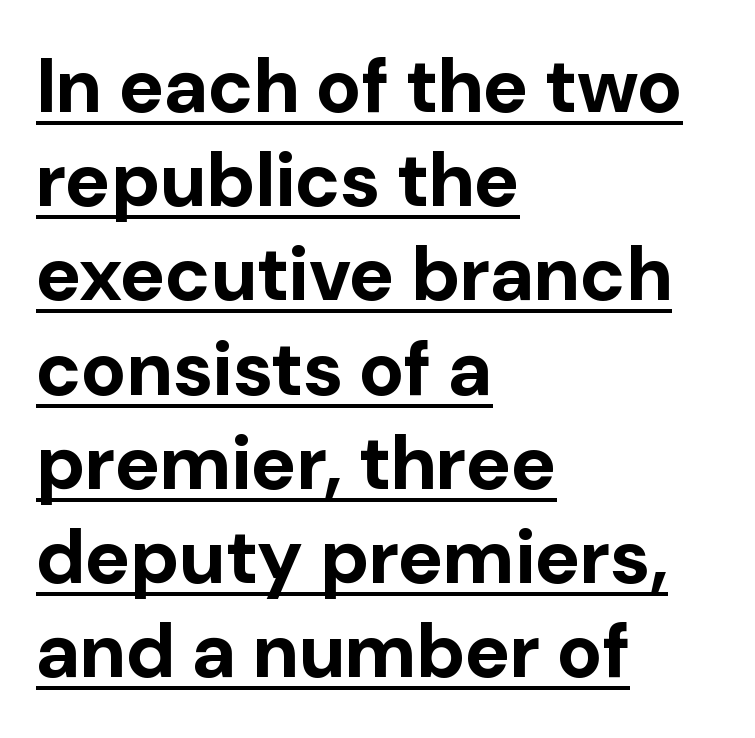
Q: Is the text bold? A: Yes.
Q: Is the text italic (slanted)? A: No, it is upright.
Q: Is the typeface a serif or a sans-serif typeface? A: Sans-serif.
Q: Is the text underlined? A: Yes.
Q: How is the paragraph aligned? A: Left-aligned.
Q: Is the spacing between letters normal or unusually wide? A: Normal.
Q: Width (condensed, normal, or wide)? A: Normal.
Q: Stroke contrast? A: Low.
Q: x-height? A: Medium.
Q: Monospaced? A: No.
